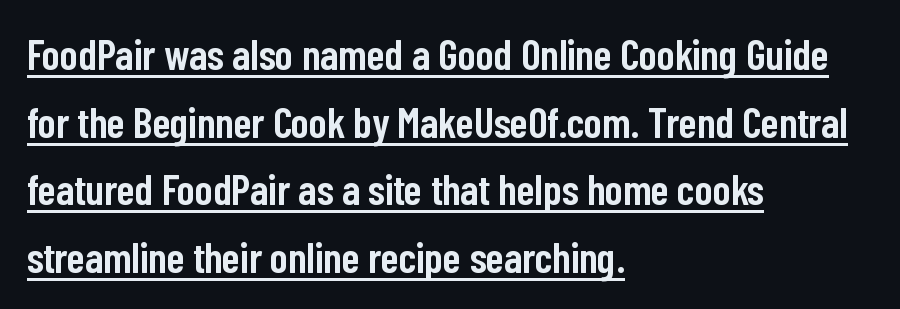
The passage shown is typed in a proportional face where columns would drift. No feet cap the strokes, marking this as sans-serif type. Characters follow at the spacing the type designer built in. A student would call this left alignment; a typographer would say flush left, rag right. Every letter is mildly thick-stroked: semibold rather than bold.
